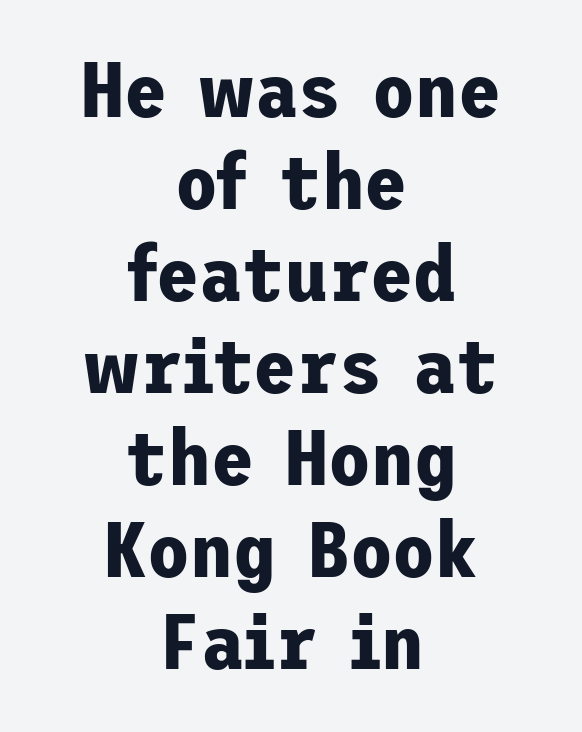
The image shows 78 px bold sans-serif type, upright; set centered, line spacing 1.18x, normal letter spacing, not underlined; low stroke contrast and a medium x-height.
